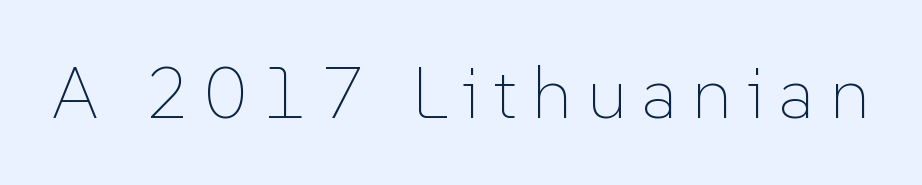
{"italic": "no", "bold": "no", "weight": "thin", "width": "normal", "stroke_contrast": "low", "x_height": "medium", "monospaced": "no", "underline": "no", "letter_spacing": "wide", "letter_spacing_em": 0.2, "glyph_px": 73}
